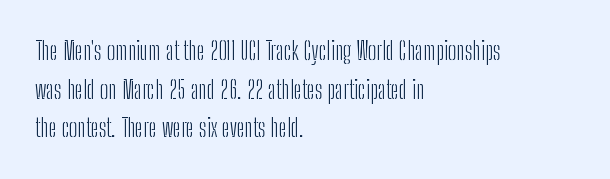
Notice how descenders clear the ascenders below comfortably — that's standard leading. Posture: vertical. Letter spacing: default. This rendering uses left alignment, leaving the right contour irregular.
